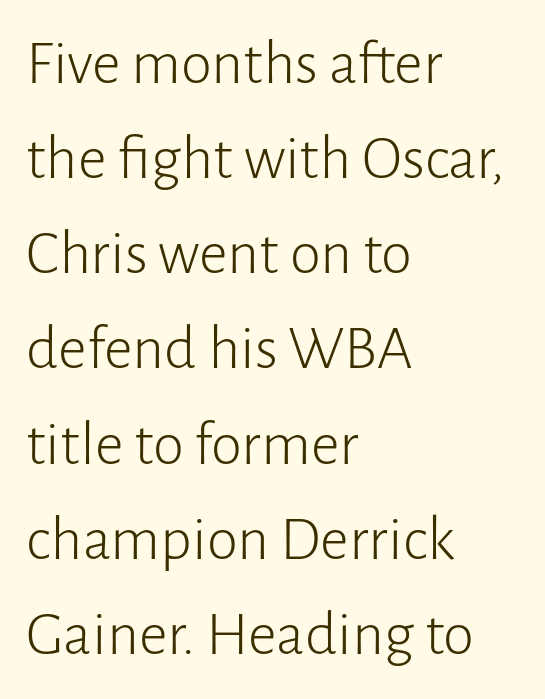
{"serif": "no", "italic": "no", "bold": "no", "weight": "light", "width": "normal", "stroke_contrast": "low", "x_height": "medium", "monospaced": "no", "underline": "no", "align": "left", "line_spacing": "normal", "line_spacing_ratio": 1.51, "letter_spacing": "normal", "letter_spacing_em": 0.0, "glyph_px": 63}
